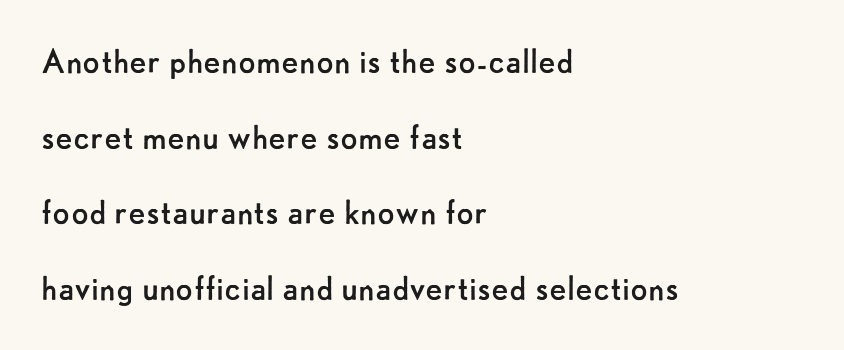
Q: Is the text bold? A: No.
Q: Is the text italic (slanted)? A: No, it is upright.
Q: Is the typeface a serif or a sans-serif typeface? A: Sans-serif.
Q: Is the text underlined? A: No.
Q: How is the paragraph aligned? A: Left-aligned.
Q: Is the spacing between letters normal or unusually wide? A: Normal.
Q: Width (condensed, normal, or wide)? A: Normal.
Q: Stroke contrast? A: Low.
Q: x-height? A: Small.
Q: Monospaced? A: No.
